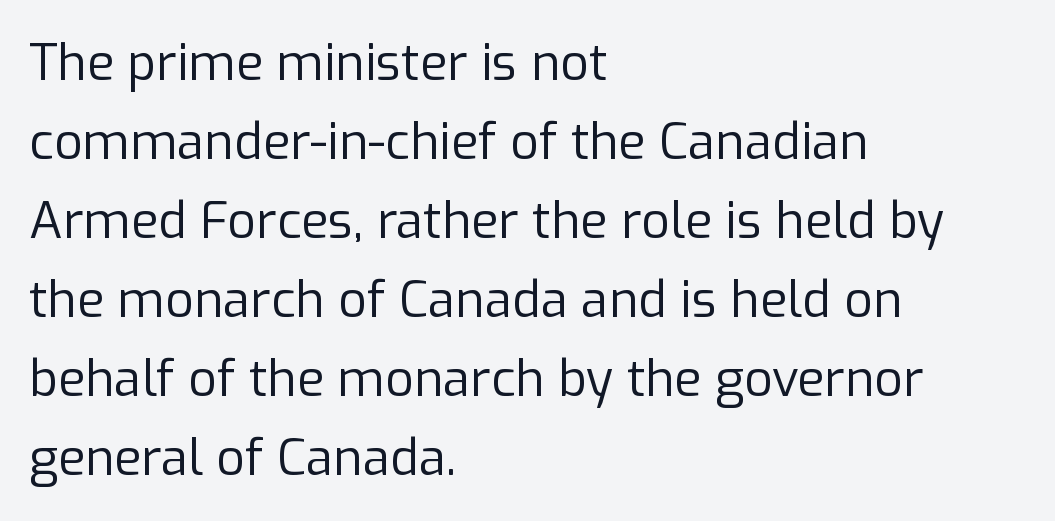
The image shows 50 px regular-weight sans-serif type, upright; set left-aligned, normal line spacing (1.58x), normal letter spacing, not underlined; low stroke contrast and a medium x-height.
